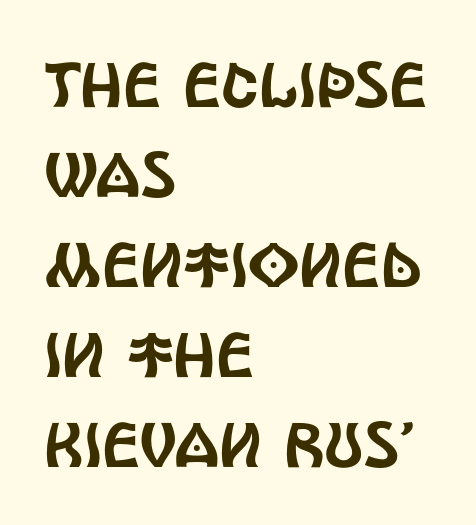
The image shows 63 px condensed sans-serif type, upright; set left-aligned, normal line spacing (1.43x), normal letter spacing, not underlined; a large x-height.
